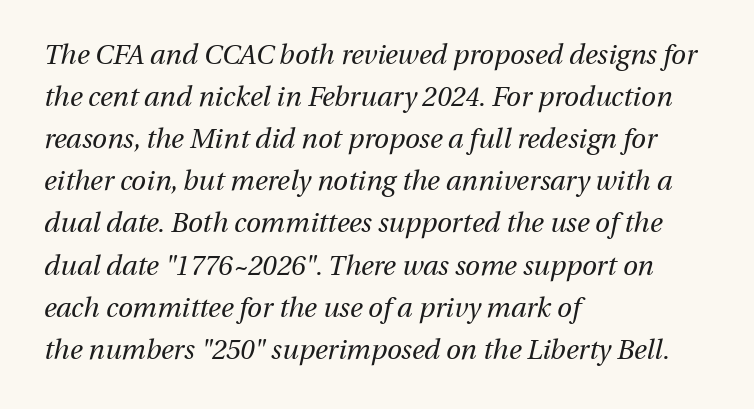
Standard letterfit; no display-style spreading of the glyphs. The gap between lines stays unmarked. Each new line begins a customary step beneath the previous one. A light-to-regular cut is what we see here.
